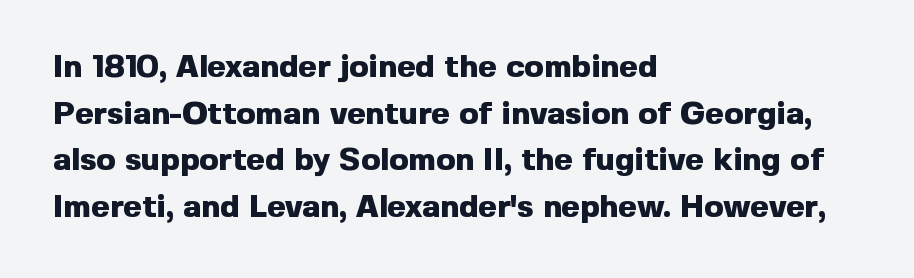
Q: Is the text bold? A: Yes.
Q: Is the text italic (slanted)? A: No, it is upright.
Q: Is the typeface a serif or a sans-serif typeface? A: Sans-serif.
Q: Is the text underlined? A: No.
Q: How is the paragraph aligned? A: Left-aligned.
Q: Is the spacing between letters normal or unusually wide? A: Normal.
Q: Is the spacing between lines tight, normal or loose? A: Normal.
Q: Width (condensed, normal, or wide)? A: Normal.
Q: x-height? A: Medium.
Q: Monospaced? A: No.
